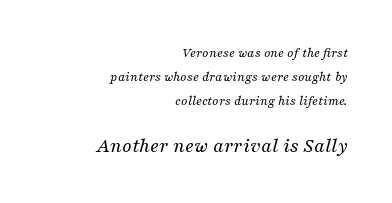
Q: Is the text bold? A: No.
Q: Is the text italic (slanted)? A: Yes, it leans right by about 16 degrees.
Q: Is the text underlined? A: No.
Q: How is the paragraph aligned? A: Right-aligned.
Q: Is the spacing between letters normal or unusually wide? A: Normal.
Q: Which block of text is set in a larger size, the first (top) or the second (bottom)? A: The second (bottom) one.
